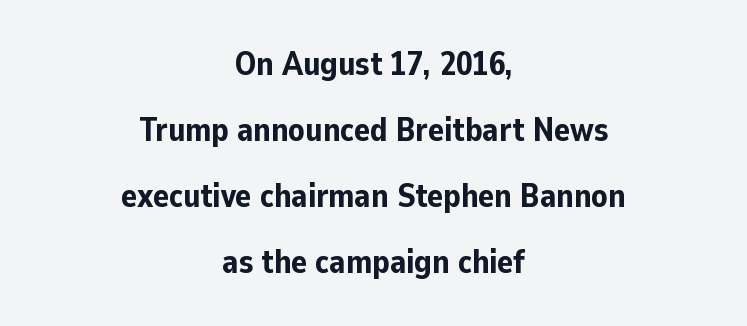
The image shows 33 px bold sans-serif type, upright; set centered, loose line spacing (2.0x), normal letter spacing, not underlined; low stroke contrast and a medium x-height.
